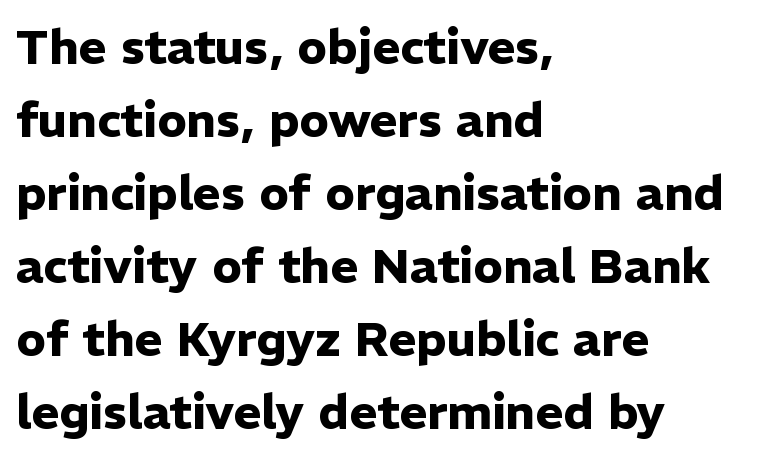
The image shows 48 px heavy sans-serif type, upright; set left-aligned, normal line spacing (1.52x), normal letter spacing, not underlined; low stroke contrast and a medium x-height.
